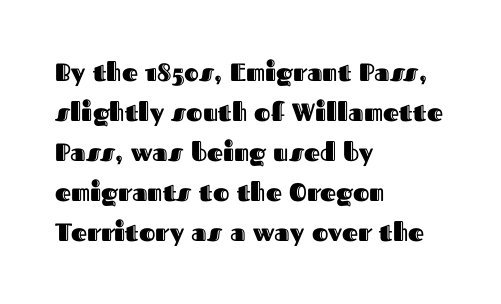
{"italic": "no", "underline": "no", "align": "left", "line_spacing": "normal", "line_spacing_ratio": 1.6, "letter_spacing": "normal", "letter_spacing_em": 0.0, "glyph_px": 25}
